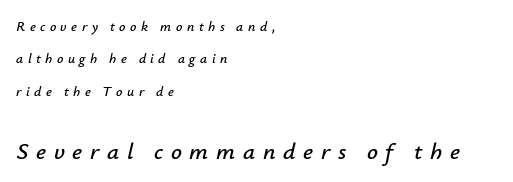
Tracking here is generous; glyphs stand well apart from one another. Typeset ragged right — the left edge is the straight one. Each row of text sits above clean, open space. Size contrast runs from small at the top to large at the bottom.
